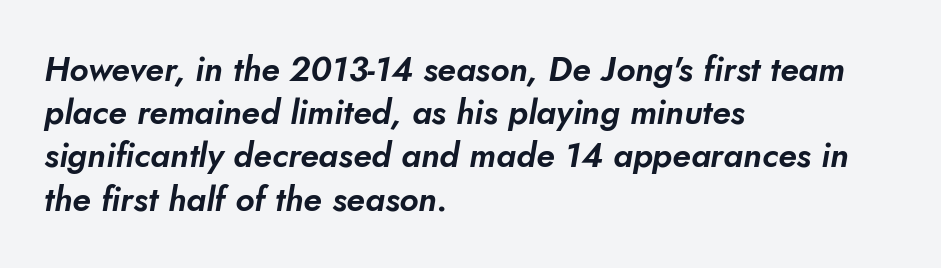
The image shows 34 px sans-serif type; set left-aligned, normal line spacing (1.27x), normal letter spacing, not underlined; low stroke contrast and a small x-height.
